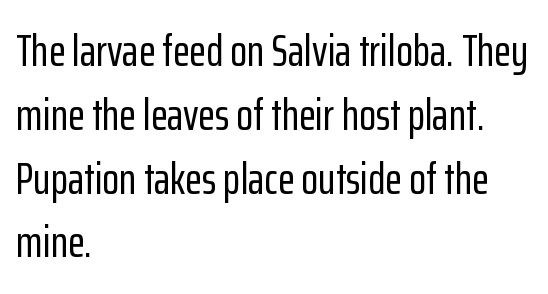
The image shows 44 px condensed sans-serif type, upright; set left-aligned, normal line spacing (1.45x), normal letter spacing, not underlined; low stroke contrast and a medium x-height.
